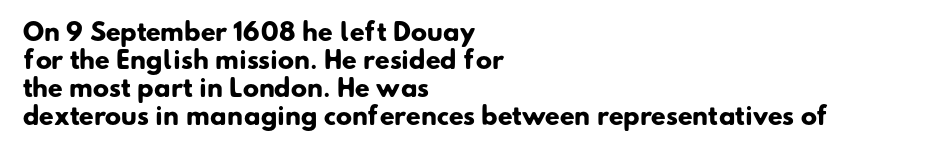
{"bold": "yes", "underline": "no", "align": "left", "line_spacing_ratio": 1.17, "letter_spacing": "normal", "letter_spacing_em": 0.0, "glyph_px": 24}
